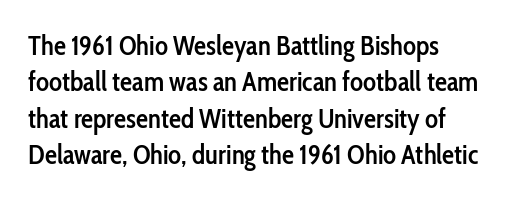
Heft: intermediate — a semibold. The block of text has a typical density, with ordinary space between rows. Descenders hang freely into open space. The rendering anchors every line to the left-hand side.
